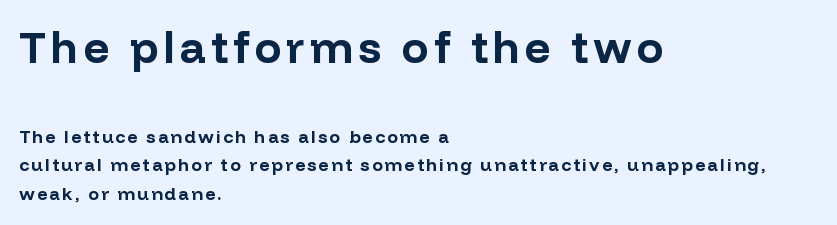
The image shows 44 px bold sans-serif type, upright; set left-aligned, normal line spacing (1.6x), not underlined; the first (top) block is 2.44x larger; low stroke contrast and a medium x-height.
